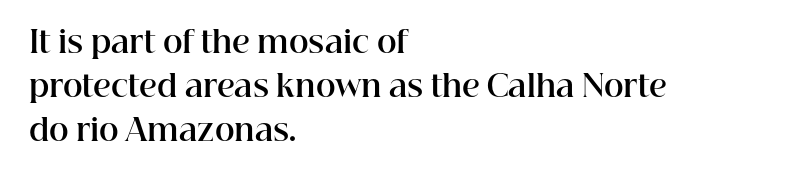
The glyphs in this specimen are seriffed. If you measured baseline to baseline, you'd find a middling distance. The passage shown has conventional tracking throughout. The rendering anchors every line to the left-hand side. Check the space under the baseline: it is left empty.
